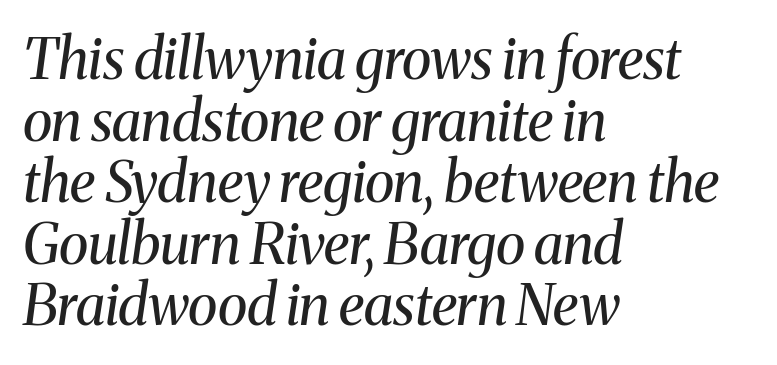
Q: Is the text bold? A: No.
Q: Is the text italic (slanted)? A: Yes, it leans right by about 8 degrees.
Q: Is the typeface a serif or a sans-serif typeface? A: Serif.
Q: Is the text underlined? A: No.
Q: How is the paragraph aligned? A: Left-aligned.
Q: Is the spacing between letters normal or unusually wide? A: Normal.
Q: Is the spacing between lines tight, normal or loose? A: Tight.
Q: Width (condensed, normal, or wide)? A: Normal.
Q: Stroke contrast? A: Medium.
Q: x-height? A: Medium.
Q: Monospaced? A: No.
